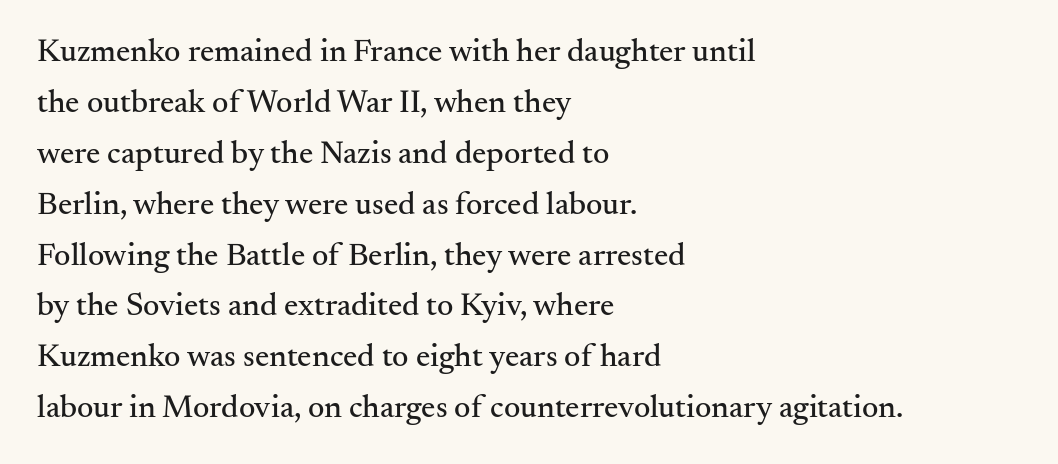
{"serif": "yes", "italic": "no", "width": "normal", "stroke_contrast": "medium", "x_height": "small", "monospaced": "no", "underline": "no", "align": "left", "line_spacing": "normal", "line_spacing_ratio": 1.59, "letter_spacing": "normal", "letter_spacing_em": 0.0, "glyph_px": 32}
